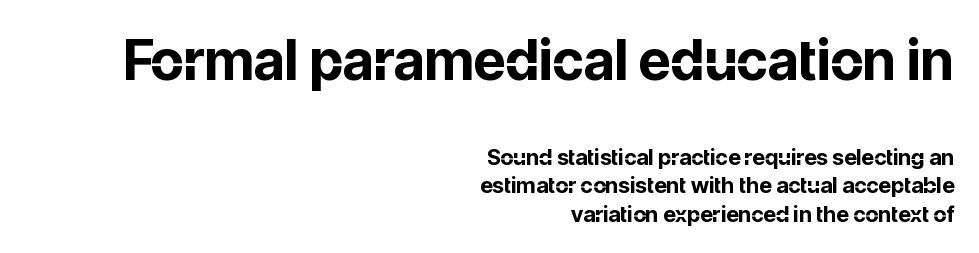
Alignment: flush right. These words are printed bold, with thick strokes throughout. Regular leading. Looks like regular typesetting: each glyph gets only the width it needs. What kind of face is this? One without serifs — a sans. Decoration check: the copy has no underline.
